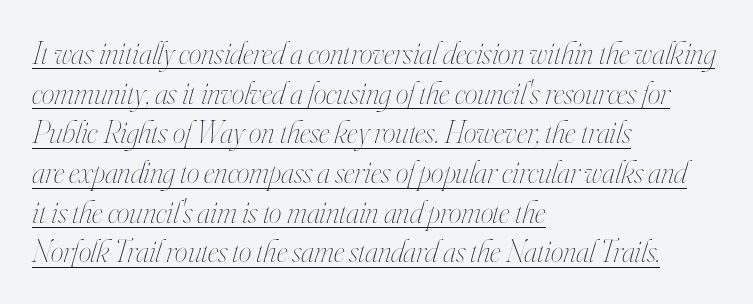
The image shows 32 px thin, condensed type, italic (leaning right); set left-aligned, line spacing 1.24x, normal letter spacing, underlined; high stroke contrast and a small x-height.
